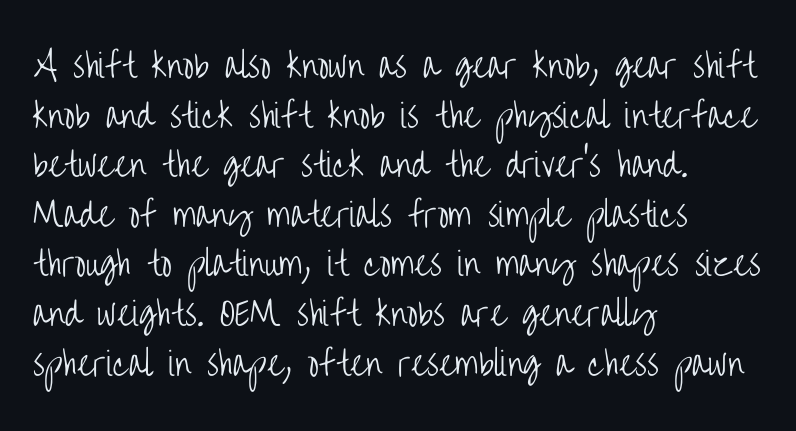
The image shows 32 px light, condensed sans-serif type, upright; set left-aligned, normal line spacing (1.55x), normal letter spacing, not underlined; low stroke contrast and a large x-height.
